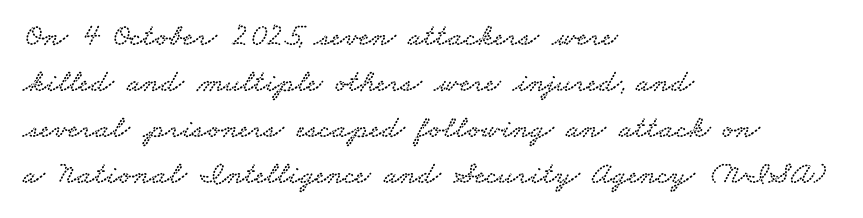
The image shows 32 px wide serif type; set left-aligned, normal line spacing (1.44x), normal letter spacing, not underlined; low stroke contrast and a small x-height.
